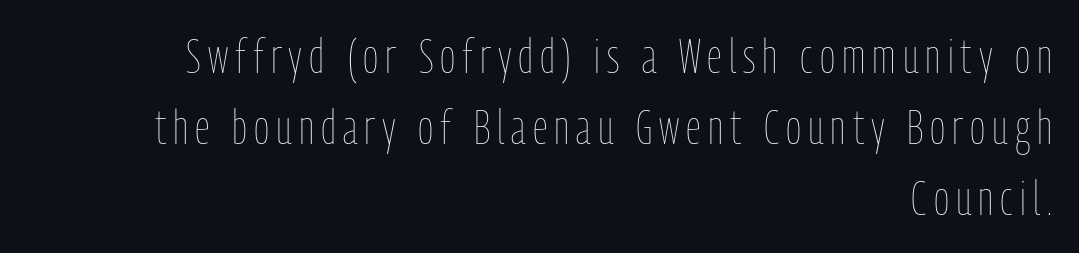
The image shows 47 px thin, condensed type, upright; set right-aligned, normal line spacing (1.51x), not underlined; low stroke contrast and a medium x-height.
